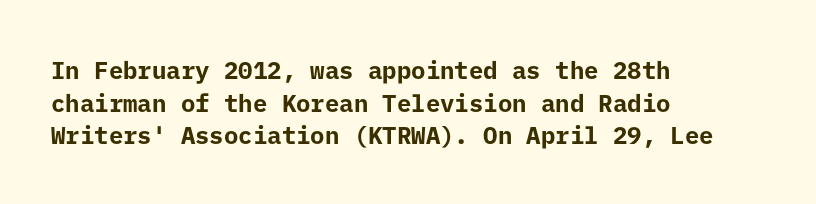
The image shows 24 px bold type, upright; set left-aligned, normal line spacing (1.36x), normal letter spacing, not underlined.
